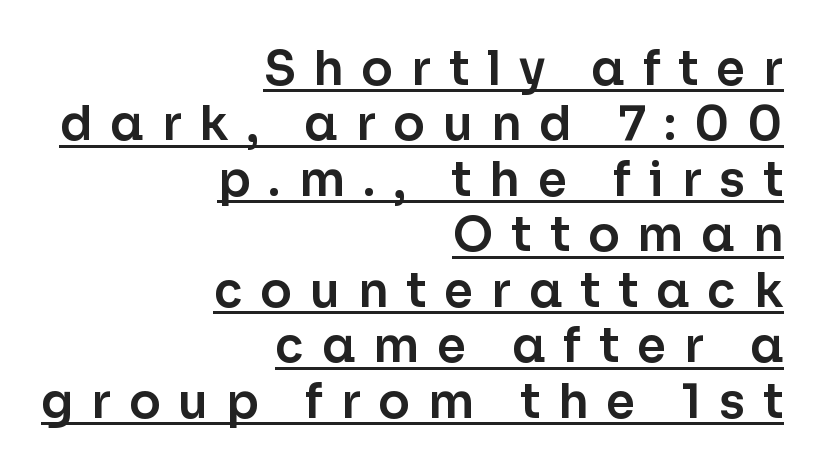
{"serif": "no", "italic": "no", "width": "normal", "stroke_contrast": "low", "x_height": "medium", "monospaced": "no", "underline": "yes", "align": "right", "line_spacing_ratio": 1.18, "letter_spacing": "wide", "letter_spacing_em": 0.38, "glyph_px": 47}
